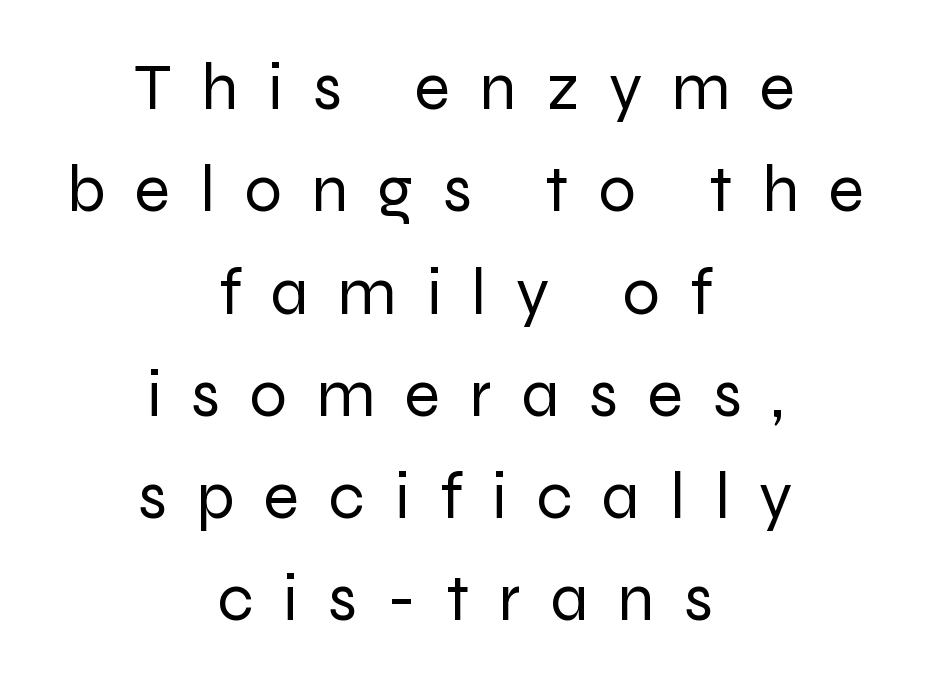
The image shows 66 px regular-weight sans-serif type, upright; set centered, normal line spacing (1.55x), unusually wide letter spacing (+0.45 em), not underlined; low stroke contrast and a medium x-height.
